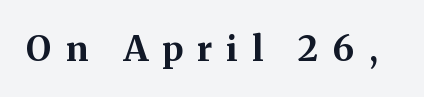
The image shows 35 px bold serif type, upright; set unusually wide letter spacing (+0.41 em), not underlined; medium stroke contrast and a medium x-height.
